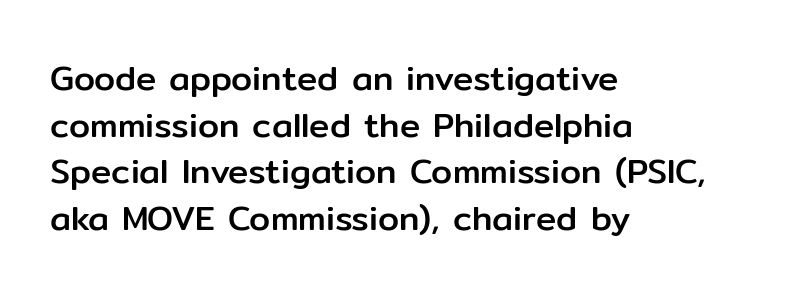
{"serif": "no", "italic": "no", "width": "normal", "stroke_contrast": "low", "x_height": "medium", "monospaced": "no", "underline": "no", "align": "left", "line_spacing": "normal", "line_spacing_ratio": 1.37, "letter_spacing": "normal", "letter_spacing_em": 0.0, "glyph_px": 34}
